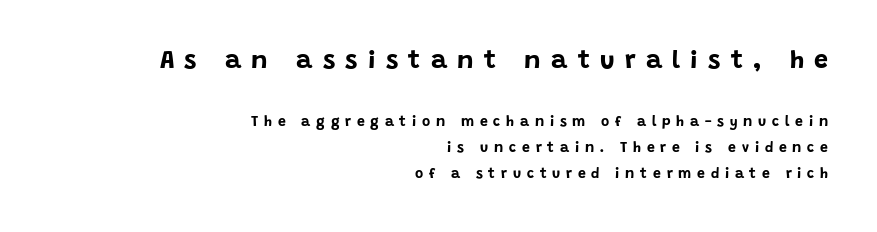
The image shows 25 px bold type, upright; set right-aligned, line spacing 1.85x, unusually wide letter spacing (+0.41 em), not underlined; the first (top) block is 1.79x larger.
